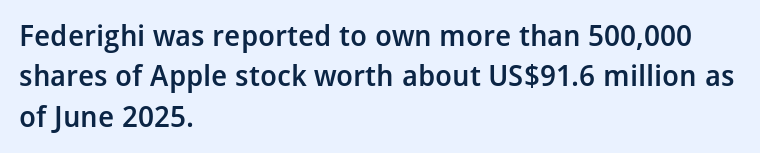
Q: Is the text bold? A: Semi-bold.
Q: Is the text italic (slanted)? A: No, it is upright.
Q: Is the typeface a serif or a sans-serif typeface? A: Sans-serif.
Q: Is the text underlined? A: No.
Q: How is the paragraph aligned? A: Left-aligned.
Q: Is the spacing between letters normal or unusually wide? A: Normal.
Q: Is the spacing between lines tight, normal or loose? A: Normal.
Q: Width (condensed, normal, or wide)? A: Normal.
Q: Stroke contrast? A: Low.
Q: x-height? A: Medium.
Q: Monospaced? A: No.
